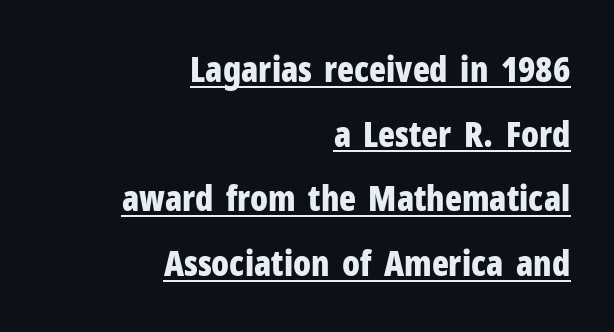
Q: Is the text bold? A: Yes.
Q: Is the text italic (slanted)? A: No, it is upright.
Q: Is the typeface a serif or a sans-serif typeface? A: Sans-serif.
Q: Is the text underlined? A: Yes.
Q: How is the paragraph aligned? A: Right-aligned.
Q: Is the spacing between letters normal or unusually wide? A: Normal.
Q: Width (condensed, normal, or wide)? A: Condensed.
Q: Stroke contrast? A: Low.
Q: x-height? A: Medium.
Q: Monospaced? A: No.
